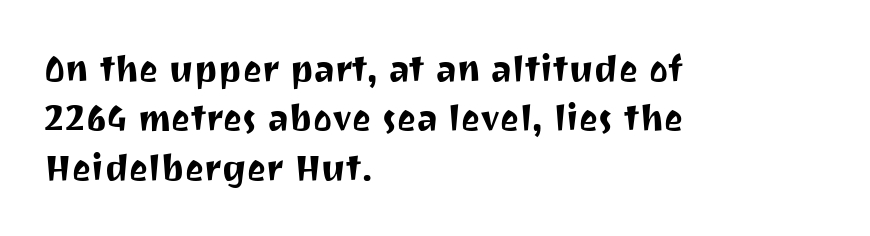
Normally led — the rows are evenly, conventionally spaced. The glyphs in this specimen are sans serif. Letter spacing: default. Each line starts at the same left margin while the right side varies. The string is rendered with underlining switched off.
